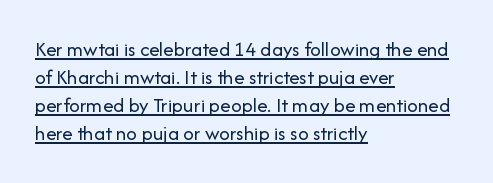
Is this a heavy cut? Hardly; it is regular or lighter. A baseline rule has been typeset under these characters. Every stem runs plumb, perpendicular to the baseline. The lines sit at an ordinary, default distance from one another. These lines are set flush left with a ragged right edge. Short note: letters normally spaced.
